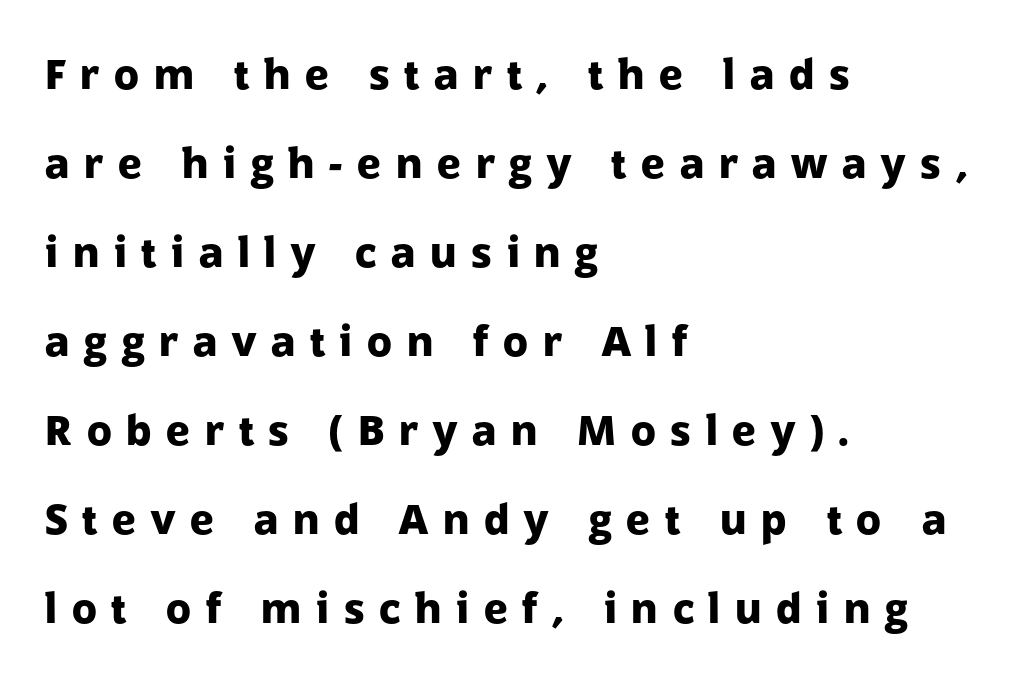
The image shows 41 px heavy sans-serif type, upright; set left-aligned, loose line spacing (2.17x), unusually wide letter spacing (+0.36 em), not underlined; low stroke contrast and a medium x-height.
